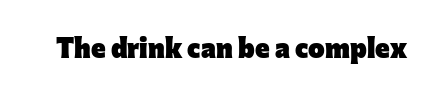
Q: Is the text bold? A: Yes.
Q: Is the text italic (slanted)? A: No, it is upright.
Q: Is the typeface a serif or a sans-serif typeface? A: Sans-serif.
Q: Is the text underlined? A: No.
Q: Is the spacing between letters normal or unusually wide? A: Normal.
Q: Width (condensed, normal, or wide)? A: Normal.
Q: Stroke contrast? A: Low.
Q: x-height? A: Medium.
Q: Monospaced? A: No.
